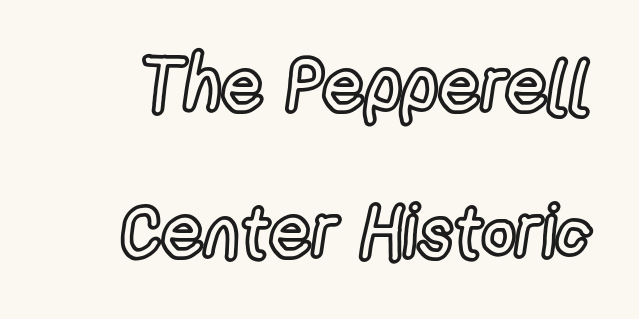
Between one letter and the next there's only the usual sliver of space. If you measured baseline to baseline, you'd find a long distance. Each row of text sits above clean, open space. A typesetter would call this proportional, since set widths differ per character.
